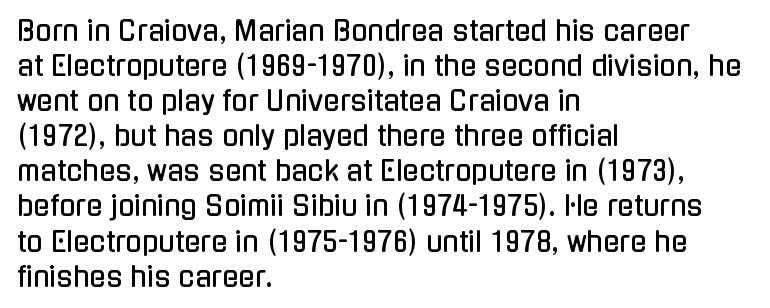
In CSS terms this would be text-align: left. Does the lettering tilt? It doesn't — this is upright. The strip under each line holds only bare page. Each word holds together tightly as a unit, with standard inter-letter gaps. These lines sit exactly where default settings would place them.
